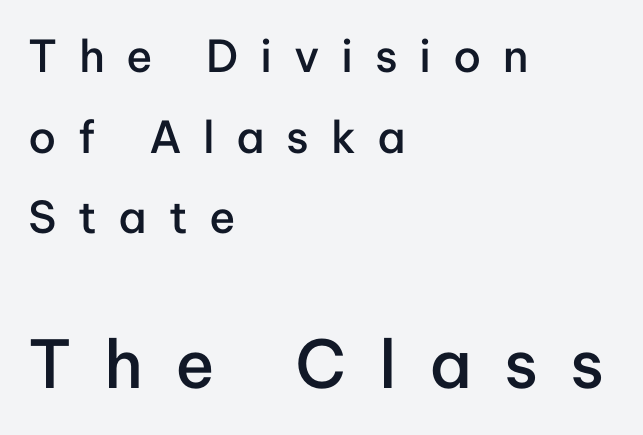
The image shows 66 px semibold sans-serif type, upright; set left-aligned, line spacing 1.83x, unusually wide letter spacing (+0.49 em), not underlined; the second (bottom) block is 1.5x larger; low stroke contrast and a medium x-height.
